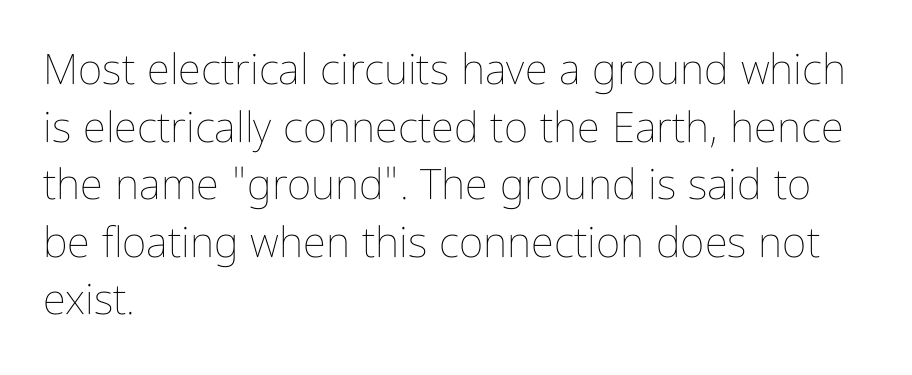
Q: Is the text bold? A: No.
Q: Is the text italic (slanted)? A: No, it is upright.
Q: Is the text underlined? A: No.
Q: How is the paragraph aligned? A: Left-aligned.
Q: Is the spacing between letters normal or unusually wide? A: Normal.
Q: Is the spacing between lines tight, normal or loose? A: Normal.
Q: Width (condensed, normal, or wide)? A: Condensed.
Q: Stroke contrast? A: Low.
Q: x-height? A: Medium.
Q: Monospaced? A: No.
